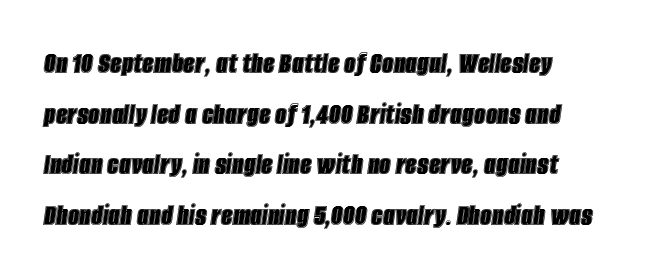
Q: Is the text italic (slanted)? A: Yes, it leans right by about 8 degrees.
Q: Is the text underlined? A: No.
Q: Is the spacing between letters normal or unusually wide? A: Normal.
Q: Is the spacing between lines tight, normal or loose? A: Normal.
Q: Width (condensed, normal, or wide)? A: Condensed.
Q: x-height? A: Large.
Q: Monospaced? A: No.
